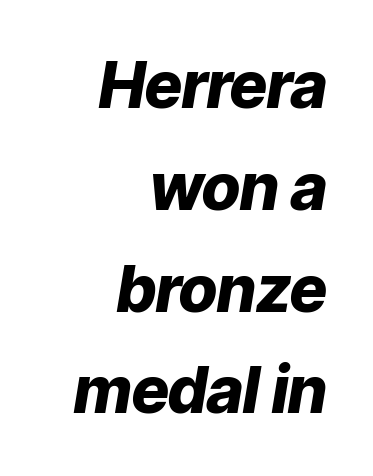
When letters slant like this, we call the style italic. Pretty heavy lettering here — definitely bold. Visually the block forms a straight wall on the right and a jagged coastline on the left. The foot of each line stays bare and open.
